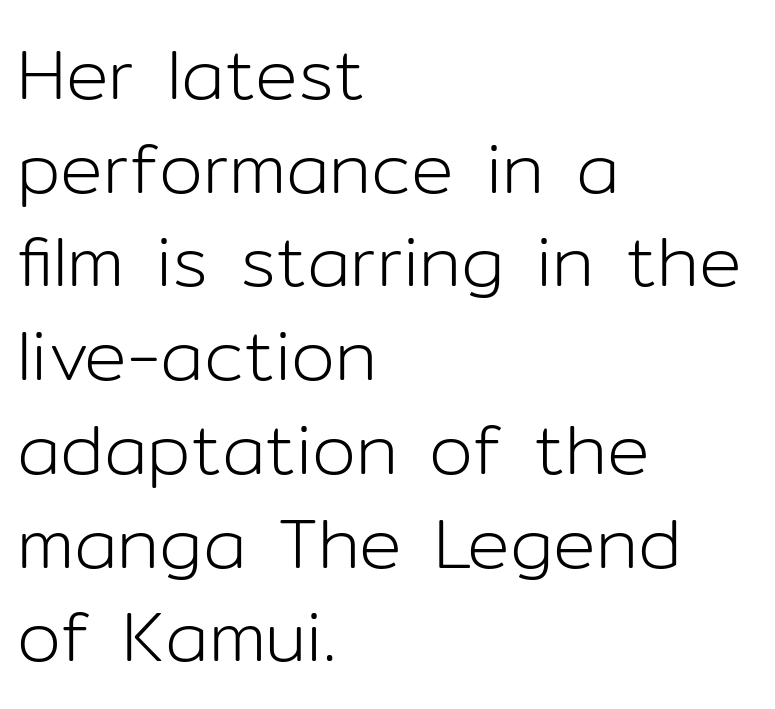
The image shows 71 px light sans-serif type, upright; set left-aligned, normal line spacing (1.32x), normal letter spacing, not underlined; low stroke contrast and a medium x-height.
